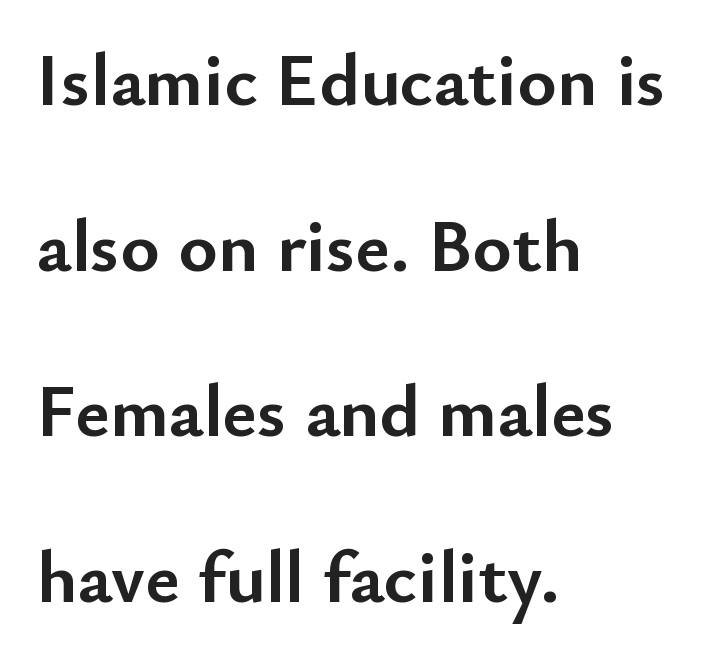
The area under the type is left untouched. Unlike a traditional serif, this face leaves its strokes unadorned. Each letter keeps its own natural width here, so spacing adapts to shape. In terms of leading, this rendering errs on the spacious side.
